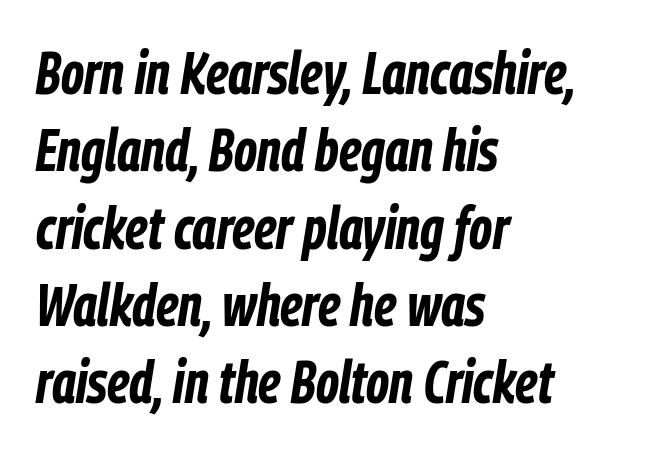
The passage shown leans; its letterforms are oblique. A typesetter would call this leading conventional body-copy spacing. Glance below the letters and you will spot only blank space. The lines in this sample share a left origin and differ only in where they stop. Students, note that the glyphs here touch the page at normal intervals. Look at the stroke-to-counter ratio: heavy, a bold.
